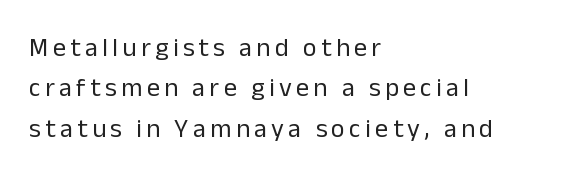
Q: Is the text bold? A: No.
Q: Is the text italic (slanted)? A: No, it is upright.
Q: Is the text underlined? A: No.
Q: How is the paragraph aligned? A: Left-aligned.
Q: Is the spacing between lines tight, normal or loose? A: Normal.
